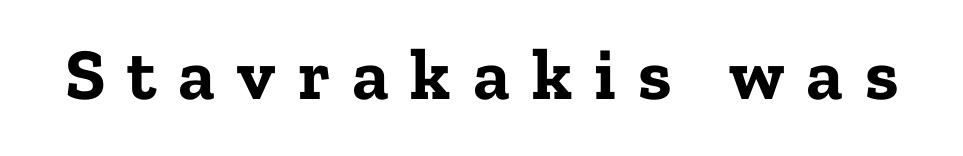
The image shows 73 px bold serif type, upright; set unusually wide letter spacing (+0.3 em), not underlined; low stroke contrast and a medium x-height.
